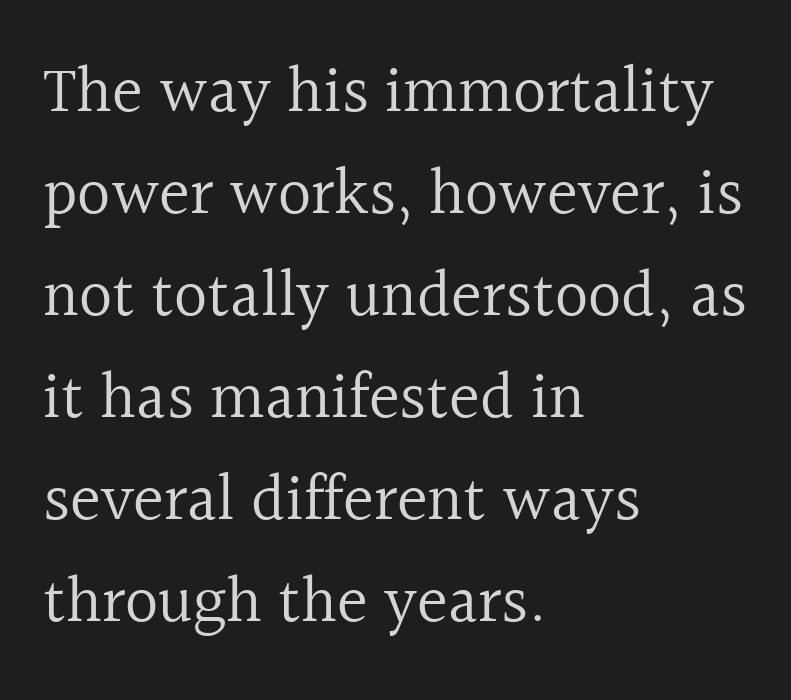
The image shows 65 px regular-weight serif type, upright; set left-aligned, normal line spacing (1.57x), normal letter spacing, not underlined; a medium x-height.
